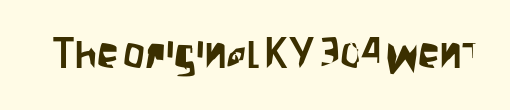
Q: Is the text italic (slanted)? A: No, it is upright.
Q: Is the typeface a serif or a sans-serif typeface? A: Sans-serif.
Q: Is the text underlined? A: No.
Q: Is the spacing between letters normal or unusually wide? A: Normal.
Q: Width (condensed, normal, or wide)? A: Condensed.
Q: Stroke contrast? A: Low.
Q: x-height? A: Large.
Q: Monospaced? A: No.
